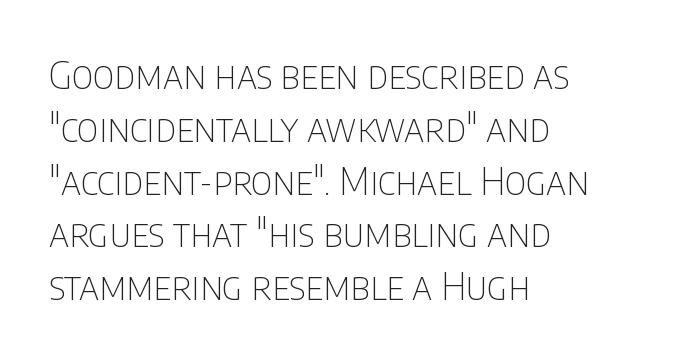
Q: Is the text bold? A: No.
Q: Is the text italic (slanted)? A: No, it is upright.
Q: Is the typeface a serif or a sans-serif typeface? A: Sans-serif.
Q: Is the text underlined? A: No.
Q: How is the paragraph aligned? A: Left-aligned.
Q: Is the spacing between letters normal or unusually wide? A: Normal.
Q: Is the spacing between lines tight, normal or loose? A: Normal.
Q: Width (condensed, normal, or wide)? A: Condensed.
Q: Stroke contrast? A: Low.
Q: x-height? A: Large.
Q: Monospaced? A: No.
